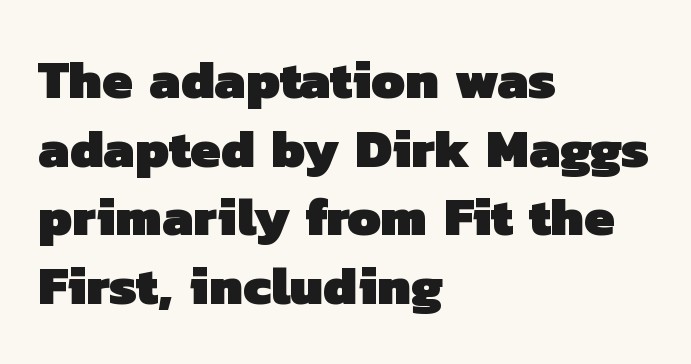
The image shows 54 px heavy sans-serif type; set left-aligned, normal line spacing (1.27x), normal letter spacing, not underlined; low stroke contrast and a medium x-height.
